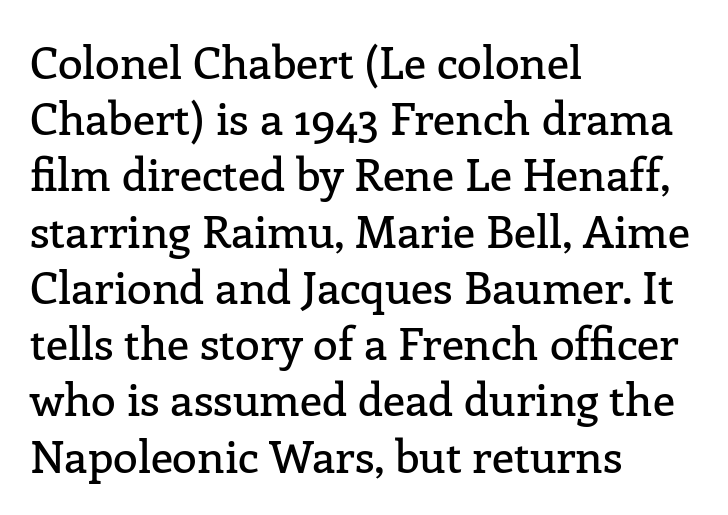
Q: Is the text italic (slanted)? A: No, it is upright.
Q: Is the typeface a serif or a sans-serif typeface? A: Serif.
Q: Is the text underlined? A: No.
Q: How is the paragraph aligned? A: Left-aligned.
Q: Is the spacing between letters normal or unusually wide? A: Normal.
Q: Is the spacing between lines tight, normal or loose? A: Normal.
Q: Width (condensed, normal, or wide)? A: Normal.
Q: Stroke contrast? A: Low.
Q: x-height? A: Medium.
Q: Monospaced? A: No.
